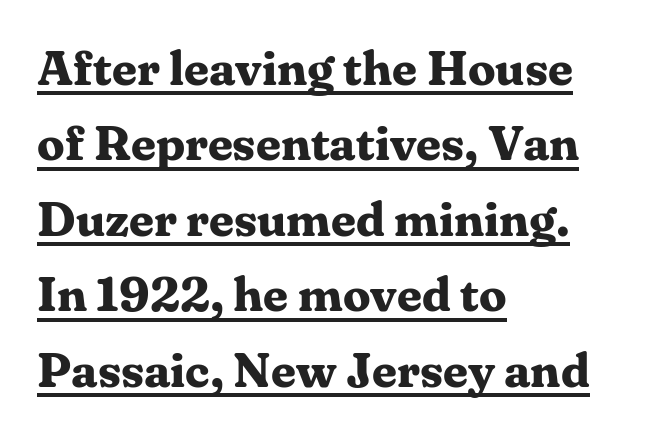
Q: Is the text bold? A: Yes.
Q: Is the text italic (slanted)? A: No, it is upright.
Q: Is the typeface a serif or a sans-serif typeface? A: Serif.
Q: Is the text underlined? A: Yes.
Q: How is the paragraph aligned? A: Left-aligned.
Q: Is the spacing between letters normal or unusually wide? A: Normal.
Q: Is the spacing between lines tight, normal or loose? A: Normal.
Q: Width (condensed, normal, or wide)? A: Normal.
Q: Stroke contrast? A: Medium.
Q: x-height? A: Medium.
Q: Monospaced? A: No.
